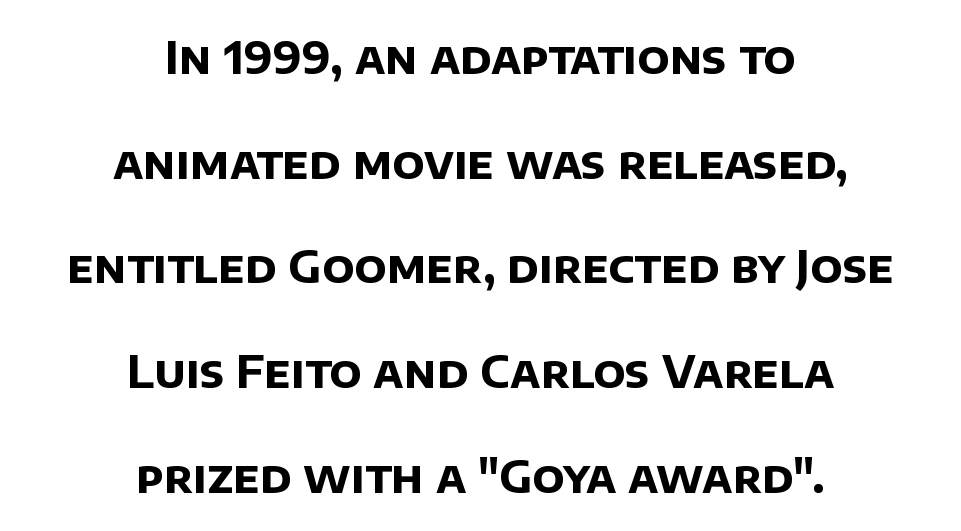
{"serif": "no", "bold": "yes", "weight": "bold", "width": "normal", "stroke_contrast": "low", "x_height": "large", "monospaced": "no", "underline": "no", "align": "center", "line_spacing": "loose", "line_spacing_ratio": 2.38, "letter_spacing": "normal", "letter_spacing_em": 0.0, "glyph_px": 44}
